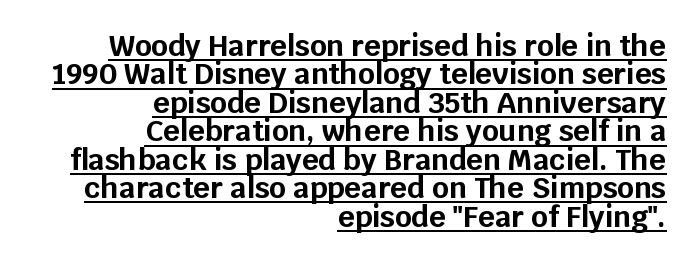
The image shows 29 px bold sans-serif type, upright; set right-aligned, tight line spacing (0.98x), normal letter spacing, underlined; low stroke contrast and a large x-height.
